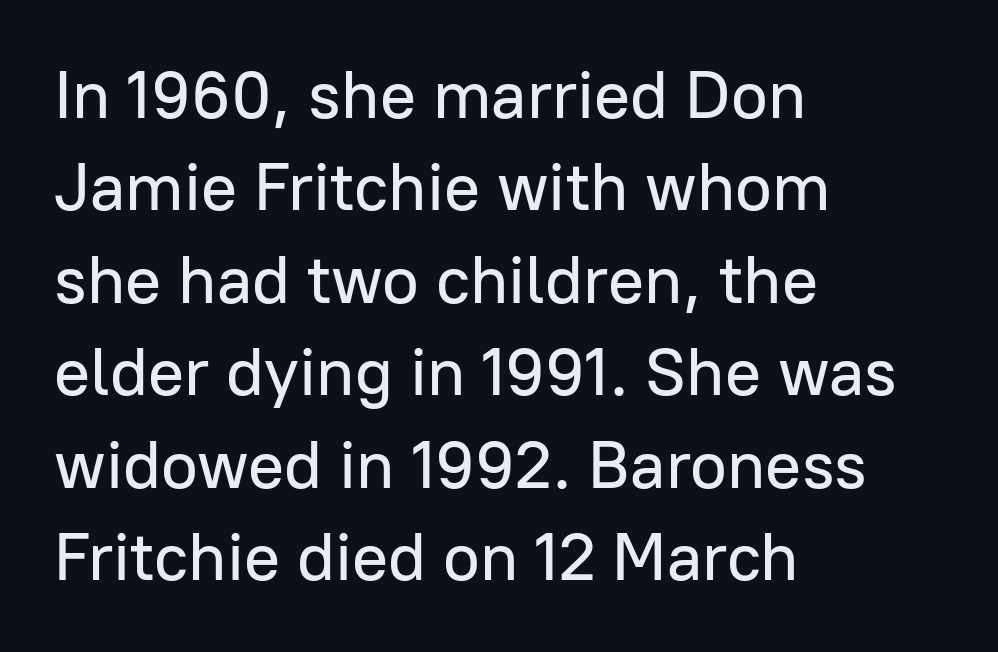
The image shows 67 px sans-serif type, upright; set left-aligned, normal line spacing (1.38x), normal letter spacing, not underlined; low stroke contrast and a medium x-height.
